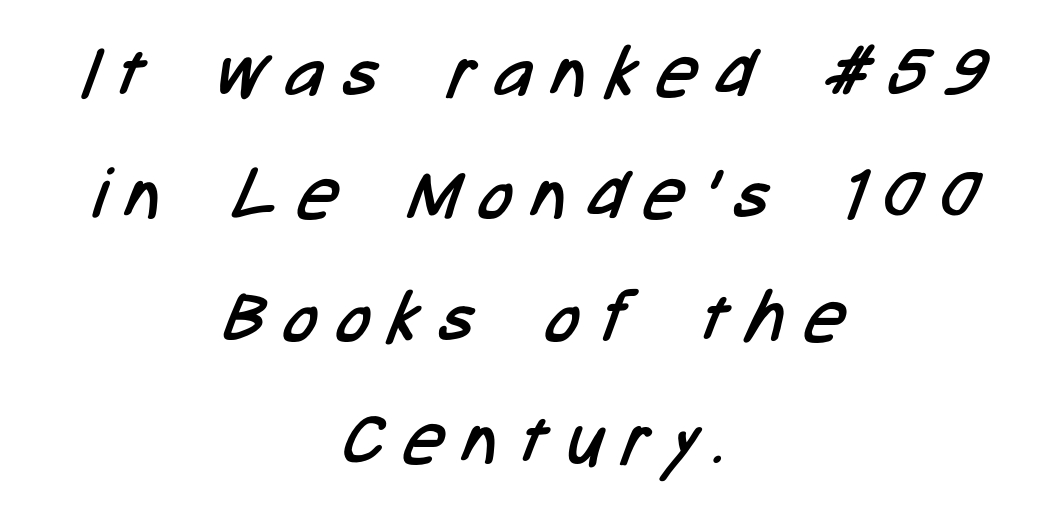
{"serif": "no", "bold": "no", "weight": "regular", "width": "condensed", "stroke_contrast": "low", "x_height": "medium", "monospaced": "no", "underline": "no", "align": "center", "line_spacing_ratio": 1.75, "letter_spacing": "wide", "letter_spacing_em": 0.29, "glyph_px": 70}
